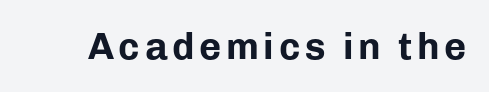
Q: Is the text bold? A: Yes.
Q: Is the text italic (slanted)? A: No, it is upright.
Q: Is the typeface a serif or a sans-serif typeface? A: Sans-serif.
Q: Is the text underlined? A: No.
Q: Width (condensed, normal, or wide)? A: Normal.
Q: Stroke contrast? A: Low.
Q: x-height? A: Medium.
Q: Monospaced? A: No.
